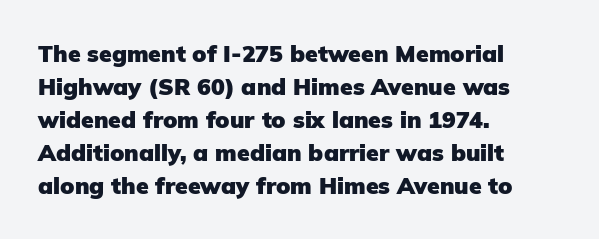
{"italic": "no", "bold": "yes", "underline": "no", "align": "left", "line_spacing": "normal", "line_spacing_ratio": 1.44, "letter_spacing": "normal", "letter_spacing_em": 0.0, "glyph_px": 23}
